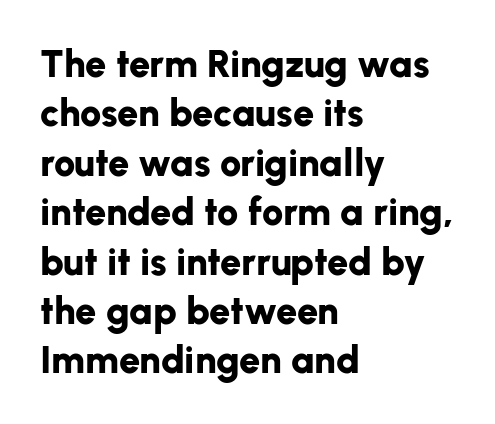
{"serif": "no", "italic": "no", "bold": "yes", "weight": "bold", "width": "normal", "stroke_contrast": "low", "x_height": "medium", "monospaced": "no", "underline": "no", "align": "left", "line_spacing": "normal", "line_spacing_ratio": 1.3, "letter_spacing": "normal", "letter_spacing_em": 0.0, "glyph_px": 38}
